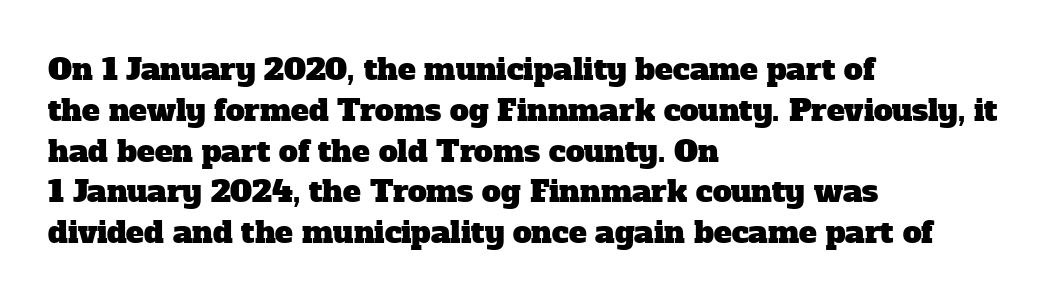
The image shows 30 px serif type; set left-aligned, normal line spacing (1.36x), normal letter spacing, not underlined; low stroke contrast and a medium x-height.
